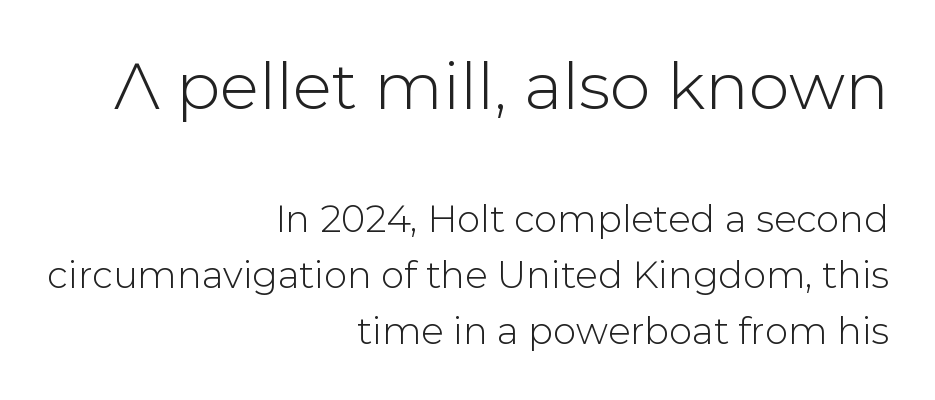
Q: Is the text italic (slanted)? A: No, it is upright.
Q: Is the typeface a serif or a sans-serif typeface? A: Sans-serif.
Q: Is the text underlined? A: No.
Q: How is the paragraph aligned? A: Right-aligned.
Q: Is the spacing between letters normal or unusually wide? A: Normal.
Q: Is the spacing between lines tight, normal or loose? A: Normal.
Q: Which block of text is set in a larger size, the first (top) or the second (bottom)? A: The first (top) one.
Q: Width (condensed, normal, or wide)? A: Normal.
Q: Stroke contrast? A: Low.
Q: x-height? A: Medium.
Q: Monospaced? A: No.
